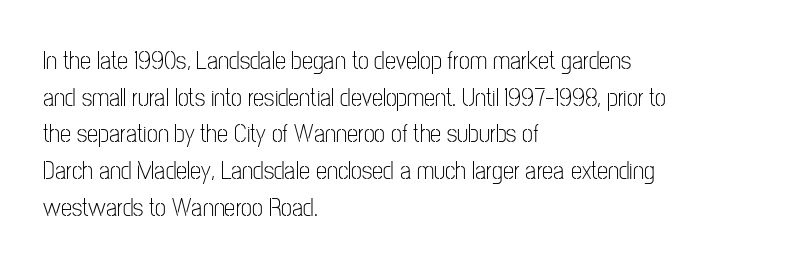
The image shows 25 px text type, upright; set left-aligned, normal line spacing (1.47x), normal letter spacing, not underlined.
